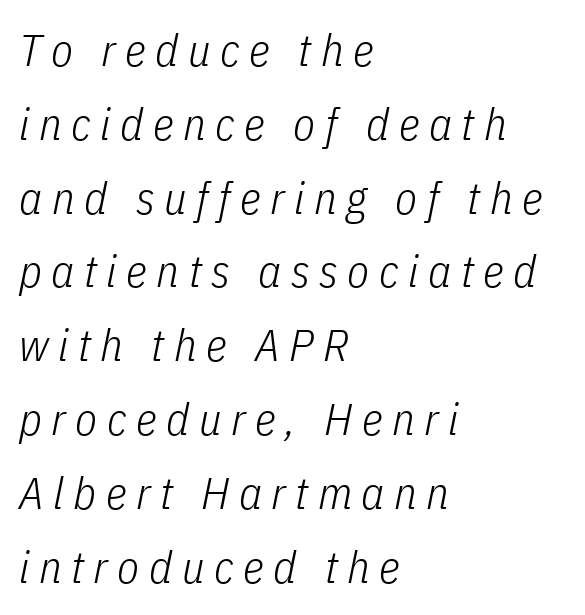
Each line starts at the same left margin while the right side varies. Counters stay open thanks to moderate or lighter strokes. If you drew a line through each stem, it would be angled. Do the characters align in a grid? No, the font is proportional. Between one letter and the next there's a generous, obvious gap. Words float on clear page, feet unadorned.
